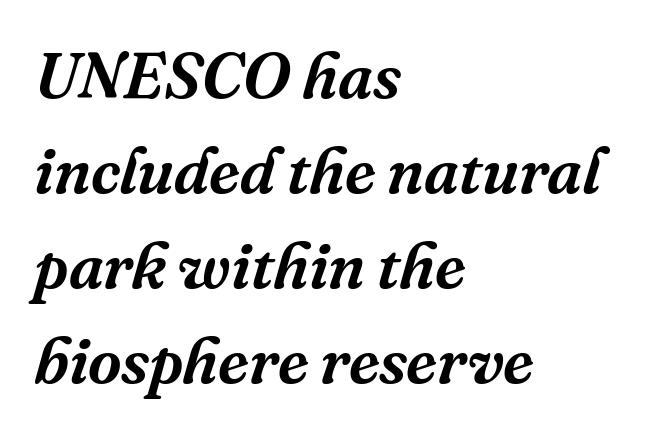
Emphasis-style slanted type is in use. The line texture is even and compact thanks to regular tracking. Proportional: the letters do not fall into vertical columns. Successive baselines arrive at the customary interval. In terms of letterform style, serifs are clearly present.
